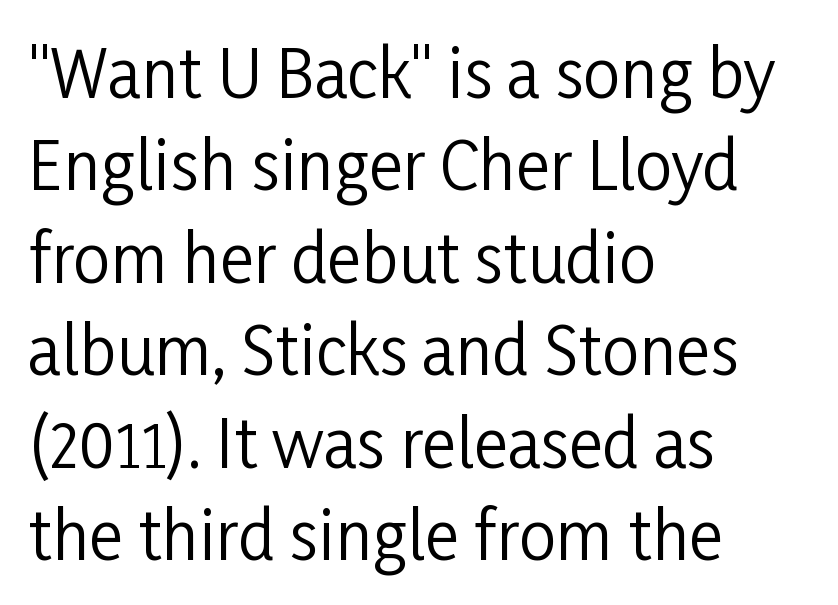
{"serif": "no", "italic": "no", "bold": "no", "weight": "regular", "width": "condensed", "stroke_contrast": "low", "x_height": "medium", "monospaced": "no", "underline": "no", "align": "left", "line_spacing": "normal", "line_spacing_ratio": 1.4, "letter_spacing": "normal", "letter_spacing_em": 0.0, "glyph_px": 66}
